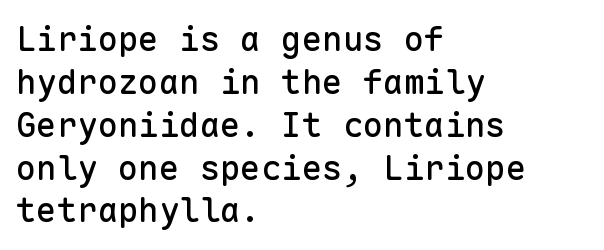
The designer left line spacing at the default. Line starts are locked; line ends wander. The gap between lines stays unmarked. Unlike italic type, these characters show no tilt at all.
